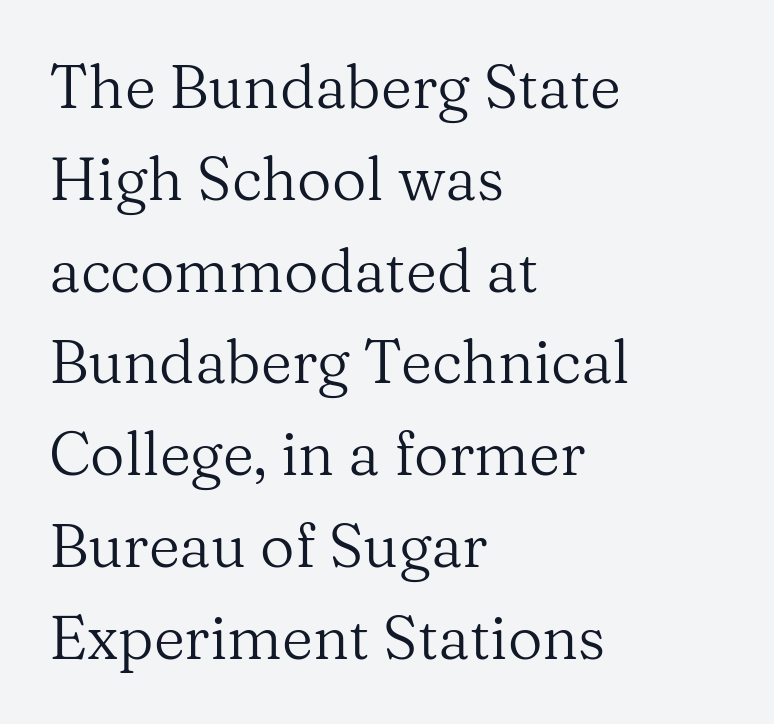
The image shows 60 px regular-weight serif type, upright; set left-aligned, normal line spacing (1.53x), normal letter spacing, not underlined; medium stroke contrast and a medium x-height.
